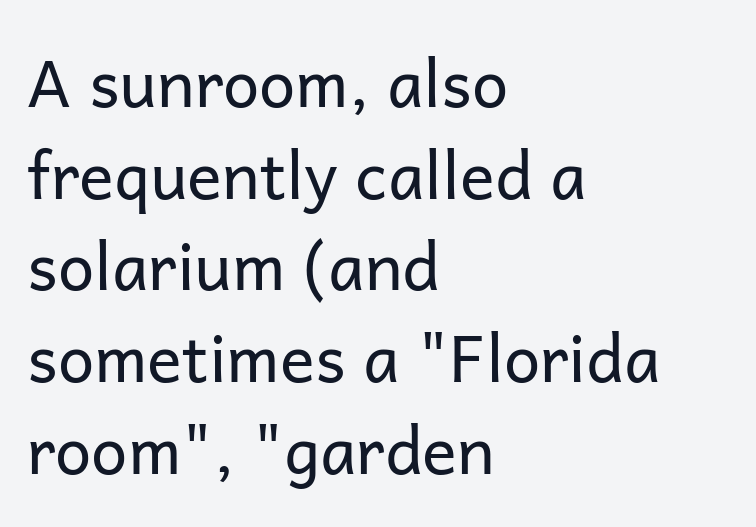
{"serif": "no", "italic": "no", "bold": "no", "weight": "regular", "width": "normal", "stroke_contrast": "low", "x_height": "medium", "monospaced": "no", "underline": "no", "align": "left", "line_spacing": "normal", "line_spacing_ratio": 1.41, "letter_spacing": "normal", "letter_spacing_em": 0.0, "glyph_px": 65}
